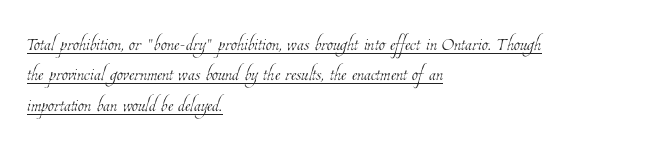
{"bold": "no", "underline": "yes", "align": "left", "line_spacing_ratio": 1.22, "letter_spacing": "normal", "letter_spacing_em": 0.0, "glyph_px": 25}
